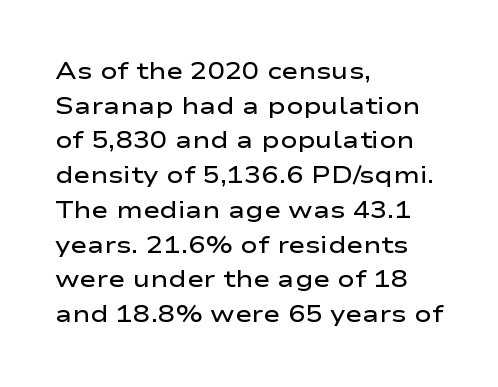
Q: Is the text bold? A: Semi-bold.
Q: Is the text italic (slanted)? A: No, it is upright.
Q: Is the text underlined? A: No.
Q: How is the paragraph aligned? A: Left-aligned.
Q: Is the spacing between letters normal or unusually wide? A: Normal.
Q: Is the spacing between lines tight, normal or loose? A: Normal.
